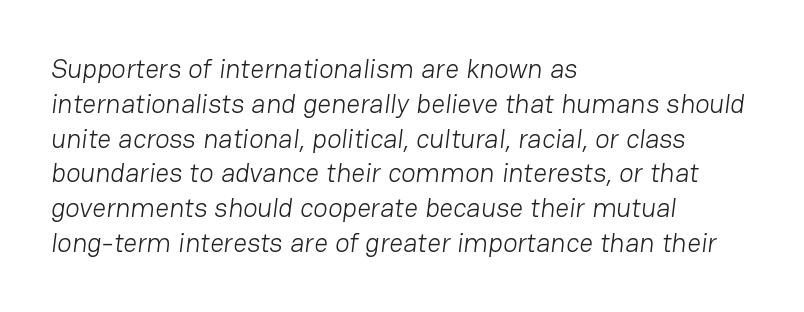
This rendering uses left alignment, leaving the right contour irregular. The cut favours lightness, reaching ordinary text weight at its darkest. Just letters on the line, the space beneath them empty. Inter-character spacing is left at the font's built-in metrics. Normally led — the rows are evenly, conventionally spaced.
